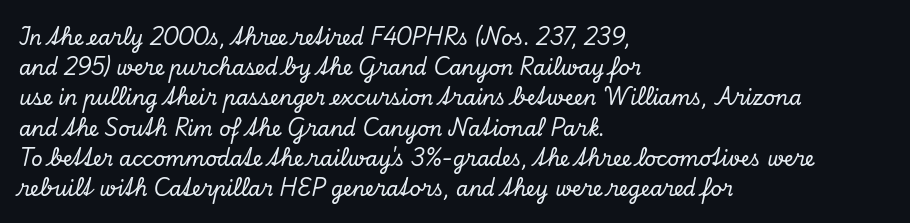
Check the space under the baseline: it is left empty. Is the letter spacing exaggerated? No — it looks like the ordinary default. Regarding leading, the lines here are spaced in the standard way. The face used here has a pronounced slope to its letters.
